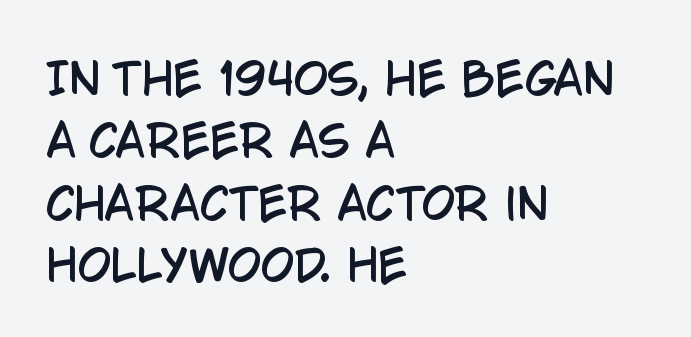
Q: Is the text italic (slanted)? A: No, it is upright.
Q: Is the typeface a serif or a sans-serif typeface? A: Sans-serif.
Q: Is the text underlined? A: No.
Q: How is the paragraph aligned? A: Left-aligned.
Q: Is the spacing between letters normal or unusually wide? A: Normal.
Q: Is the spacing between lines tight, normal or loose? A: Normal.
Q: Width (condensed, normal, or wide)? A: Condensed.
Q: Stroke contrast? A: Low.
Q: x-height? A: Large.
Q: Monospaced? A: No.
